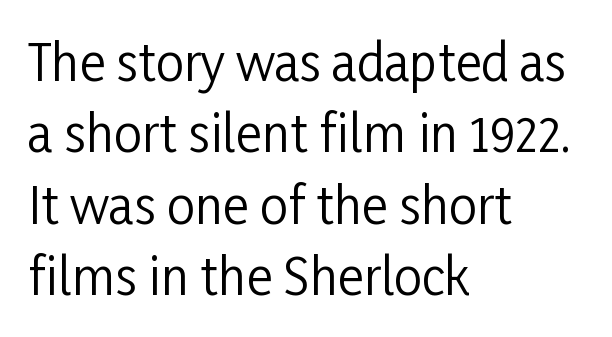
{"serif": "no", "italic": "no", "bold": "no", "weight": "regular", "width": "condensed", "stroke_contrast": "low", "x_height": "medium", "monospaced": "no", "underline": "no", "align": "left", "line_spacing": "normal", "line_spacing_ratio": 1.43, "letter_spacing": "normal", "letter_spacing_em": 0.0, "glyph_px": 50}
